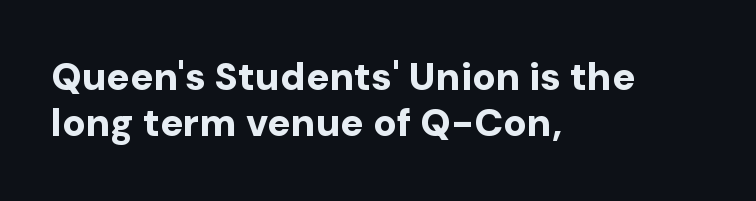
Q: Is the text bold? A: Yes.
Q: Is the text italic (slanted)? A: No, it is upright.
Q: Is the typeface a serif or a sans-serif typeface? A: Sans-serif.
Q: Is the text underlined? A: No.
Q: How is the paragraph aligned? A: Left-aligned.
Q: Is the spacing between letters normal or unusually wide? A: Normal.
Q: Width (condensed, normal, or wide)? A: Normal.
Q: Stroke contrast? A: Low.
Q: x-height? A: Medium.
Q: Monospaced? A: No.
